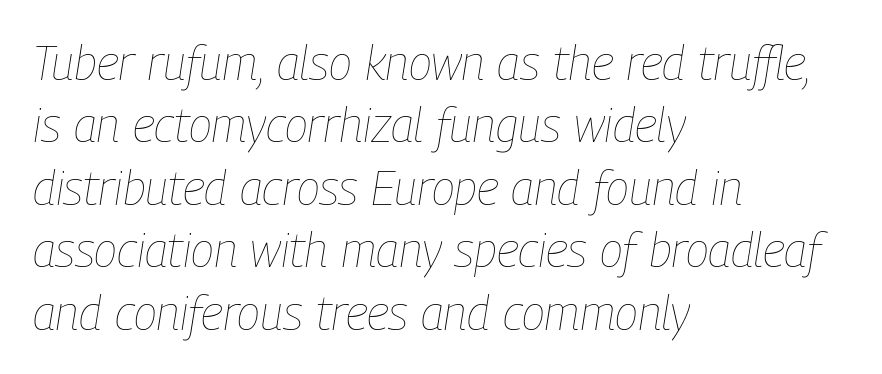
{"italic": "yes", "lean": "right", "slant_degrees": 9, "bold": "no", "weight": "thin", "width": "condensed", "stroke_contrast": "low", "x_height": "medium", "monospaced": "no", "underline": "no", "align": "left", "line_spacing": "normal", "line_spacing_ratio": 1.3, "letter_spacing": "normal", "letter_spacing_em": 0.0, "glyph_px": 48}
